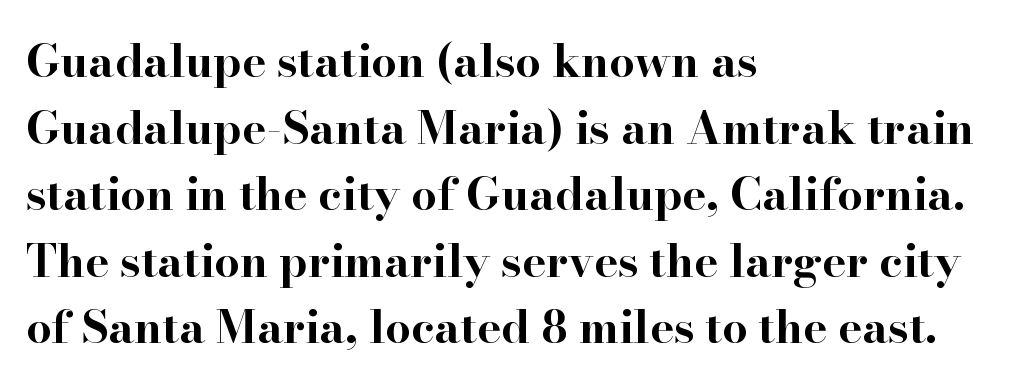
Posture: upright roman. The glyphs have the mass of a bold cut. Nothing unusual about the tracking: characters are spaced as the font intends. Each letter keeps its own natural width here, so spacing adapts to shape. Does the leading feel generous? No, just average. The setting favours the left margin, as ordinary paragraphs usually do.
